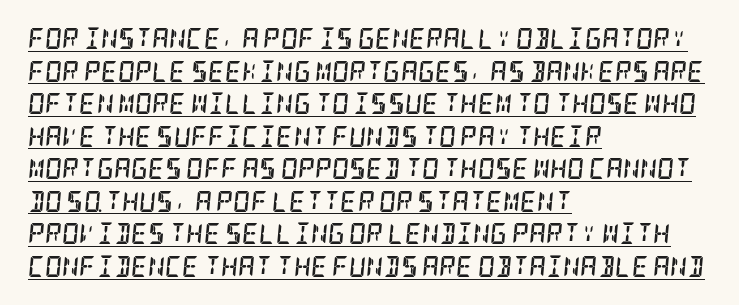
The image shows 21 px bold type, italic (leaning right); set left-aligned, normal line spacing (1.55x), normal letter spacing, underlined.
